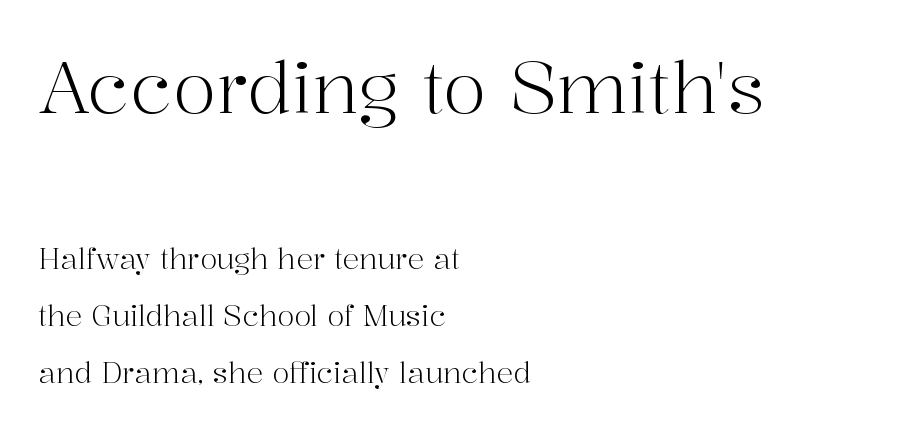
Q: Is the text bold? A: No.
Q: Is the text italic (slanted)? A: No, it is upright.
Q: Is the typeface a serif or a sans-serif typeface? A: Serif.
Q: Is the text underlined? A: No.
Q: How is the paragraph aligned? A: Left-aligned.
Q: Is the spacing between letters normal or unusually wide? A: Normal.
Q: Is the spacing between lines tight, normal or loose? A: Loose.
Q: Which block of text is set in a larger size, the first (top) or the second (bottom)? A: The first (top) one.
Q: Width (condensed, normal, or wide)? A: Normal.
Q: Stroke contrast? A: High.
Q: x-height? A: Medium.
Q: Monospaced? A: No.
